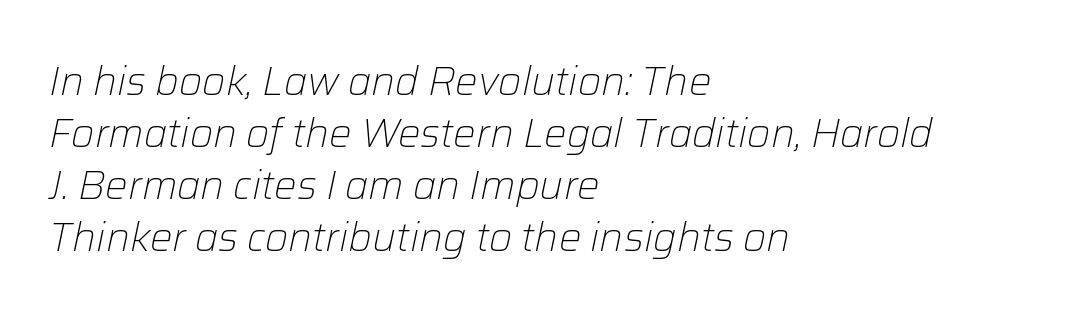
Anything drawn beneath the words? Only blank space. Compared with typical paragraphs, the rows here are spaced about the same. Short note: letters normally spaced. It's the slanting kind of type.
